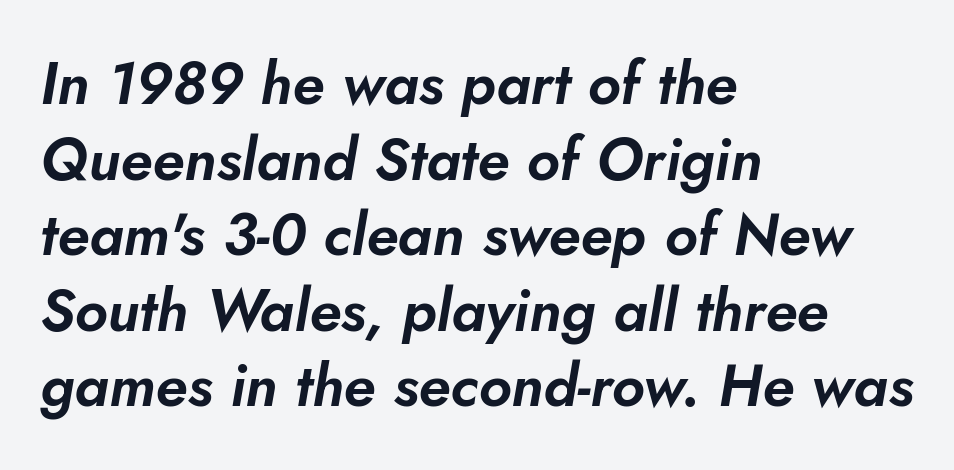
Q: Is the text italic (slanted)? A: Yes, it leans right by about 5 degrees.
Q: Is the text underlined? A: No.
Q: How is the paragraph aligned? A: Left-aligned.
Q: Is the spacing between letters normal or unusually wide? A: Normal.
Q: Is the spacing between lines tight, normal or loose? A: Normal.
Q: Width (condensed, normal, or wide)? A: Normal.
Q: Stroke contrast? A: Low.
Q: x-height? A: Small.
Q: Monospaced? A: No.
